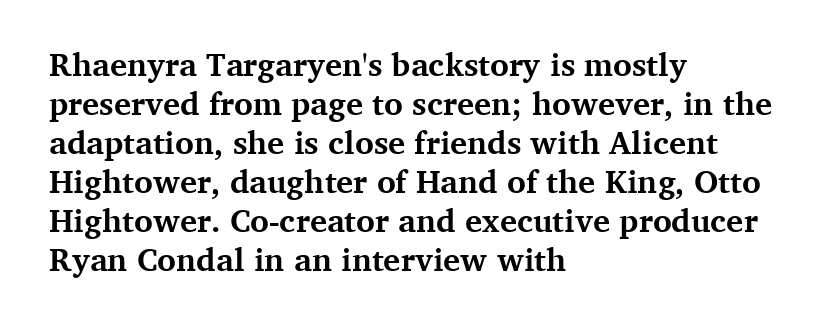
Q: Is the text bold? A: Yes.
Q: Is the text italic (slanted)? A: No, it is upright.
Q: Is the typeface a serif or a sans-serif typeface? A: Serif.
Q: Is the text underlined? A: No.
Q: How is the paragraph aligned? A: Left-aligned.
Q: Is the spacing between letters normal or unusually wide? A: Normal.
Q: Width (condensed, normal, or wide)? A: Normal.
Q: Stroke contrast? A: Medium.
Q: x-height? A: Medium.
Q: Monospaced? A: No.
